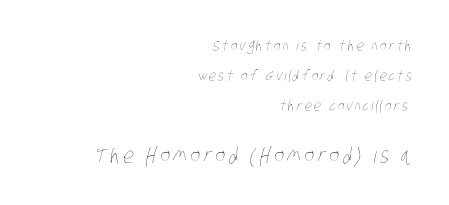
The image shows 21 px text type; set right-aligned, loose line spacing (2.14x), not underlined; the second (bottom) block is 1.5x larger.
